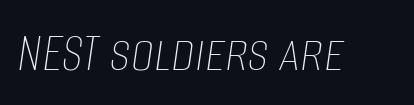
There's an unmistakable incline to the writing here. Beneath every word, the page is bare. Weight: in the light-to-regular range. The horizontal fit of the characters is conventional and even. A typesetter would call this proportional, since set widths differ per character.
